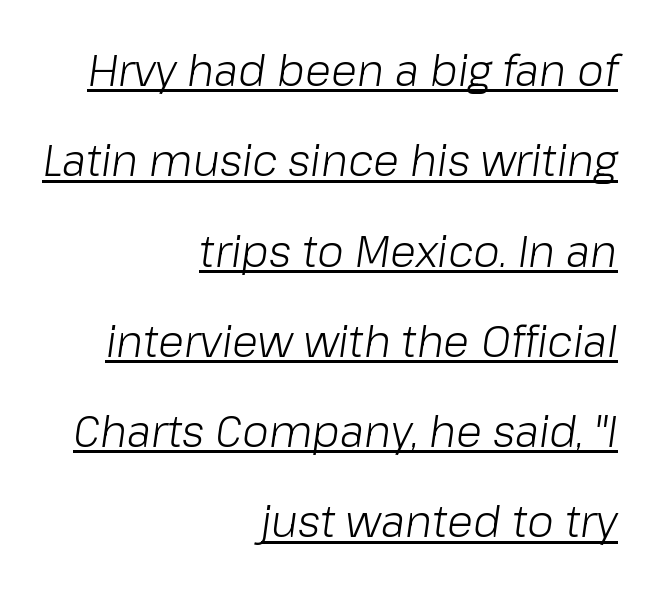
Q: Is the text bold? A: No.
Q: Is the text italic (slanted)? A: Yes, it leans right by about 8 degrees.
Q: Is the text underlined? A: Yes.
Q: How is the paragraph aligned? A: Right-aligned.
Q: Is the spacing between letters normal or unusually wide? A: Normal.
Q: Is the spacing between lines tight, normal or loose? A: Loose.
Q: Width (condensed, normal, or wide)? A: Normal.
Q: Stroke contrast? A: Low.
Q: x-height? A: Medium.
Q: Monospaced? A: No.
